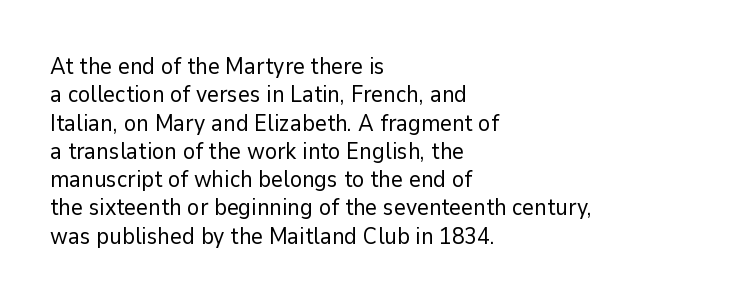
Q: Is the text bold? A: No.
Q: Is the text italic (slanted)? A: No, it is upright.
Q: Is the text underlined? A: No.
Q: How is the paragraph aligned? A: Left-aligned.
Q: Is the spacing between letters normal or unusually wide? A: Normal.
